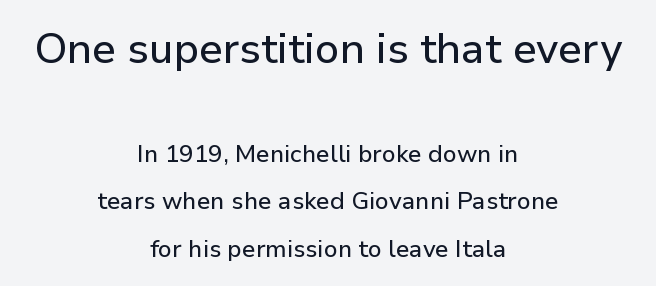
{"serif": "no", "italic": "no", "width": "normal", "stroke_contrast": "low", "x_height": "medium", "monospaced": "no", "underline": "no", "align": "center", "line_spacing": "loose", "line_spacing_ratio": 1.98, "letter_spacing": "normal", "letter_spacing_em": 0.0, "larger_block": "first", "size_ratio": 1.75, "glyph_px": 42}
